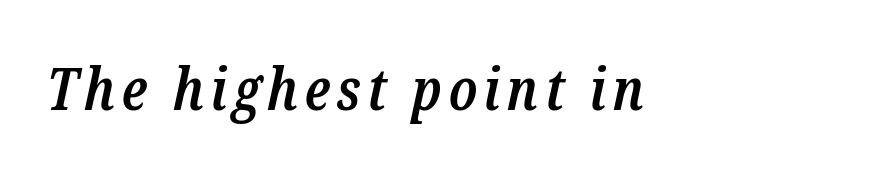
The image shows 59 px semibold, condensed serif type, italic (leaning right); set not underlined; low stroke contrast and a medium x-height.
